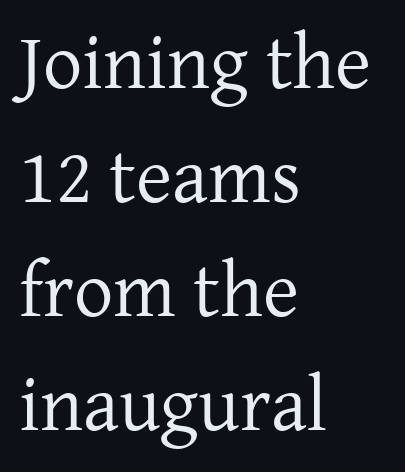
{"serif": "yes", "italic": "no", "bold": "no", "weight": "regular", "width": "normal", "stroke_contrast": "low", "x_height": "medium", "monospaced": "no", "underline": "no", "align": "left", "line_spacing": "normal", "line_spacing_ratio": 1.46, "letter_spacing": "normal", "letter_spacing_em": 0.0, "glyph_px": 78}
